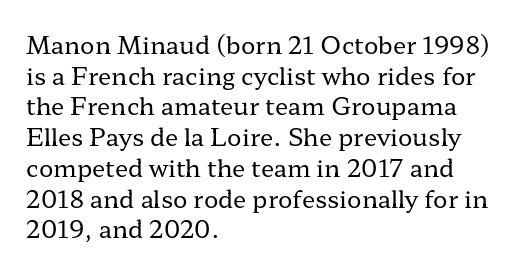
Q: Is the text bold? A: No.
Q: Is the text italic (slanted)? A: No, it is upright.
Q: Is the text underlined? A: No.
Q: How is the paragraph aligned? A: Left-aligned.
Q: Is the spacing between letters normal or unusually wide? A: Normal.
Q: Is the spacing between lines tight, normal or loose? A: Normal.
